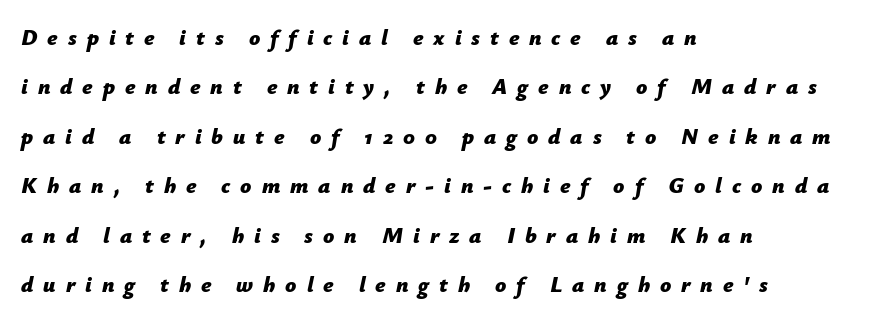
The image shows 22 px bold type, italic (leaning right); set left-aligned, loose line spacing (2.25x), unusually wide letter spacing (+0.45 em), not underlined.
